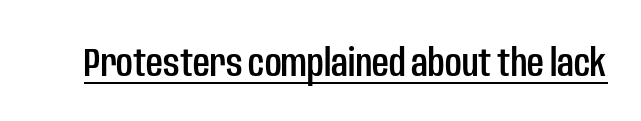
{"serif": "no", "italic": "no", "width": "condensed", "stroke_contrast": "low", "x_height": "large", "monospaced": "no", "underline": "yes", "letter_spacing": "normal", "letter_spacing_em": 0.0, "glyph_px": 41}
